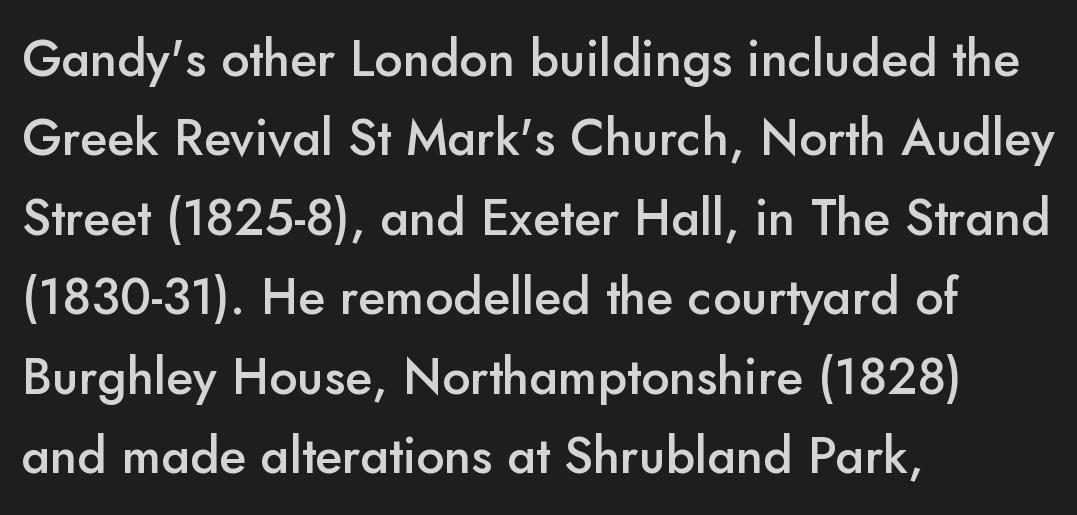
The area under the type is left untouched. Reading down the column, the eye jumps a familiar distance to each next line. Reading down the block, your eye returns to a fixed left position each line. Ordinary non-slanted type is in use.
